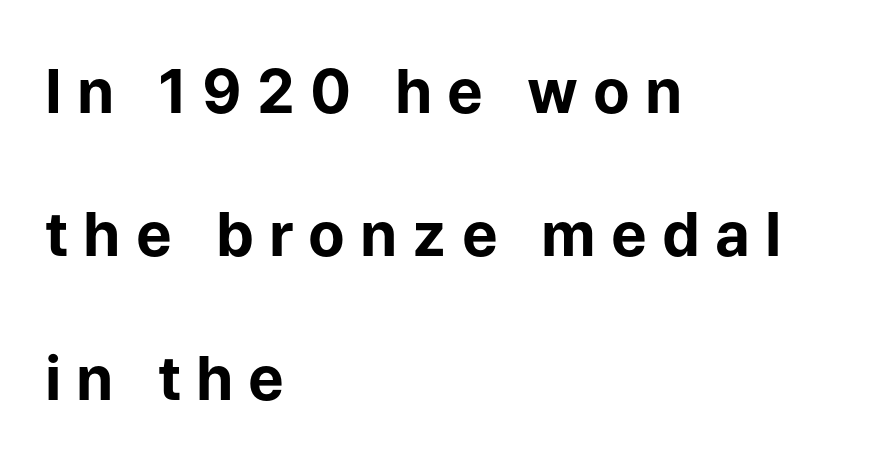
The image shows 60 px bold sans-serif type, upright; set left-aligned, loose line spacing (2.39x), unusually wide letter spacing (+0.25 em), not underlined; low stroke contrast and a medium x-height.
